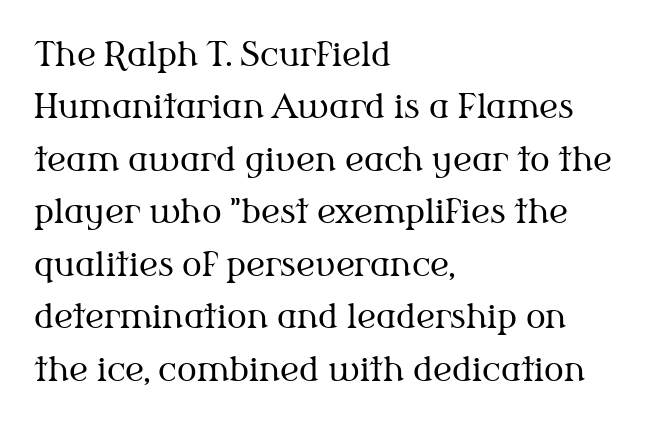
The image shows 33 px regular-weight serif type, upright; set left-aligned, normal line spacing (1.59x), normal letter spacing, not underlined; medium stroke contrast and a medium x-height.
